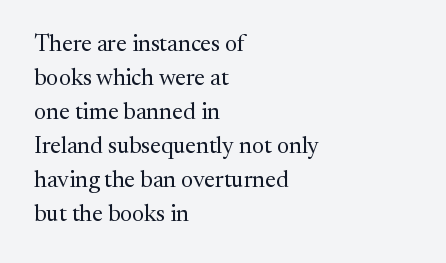
The image shows 23 px text type, upright; set left-aligned, normal line spacing (1.48x), normal letter spacing, not underlined.
